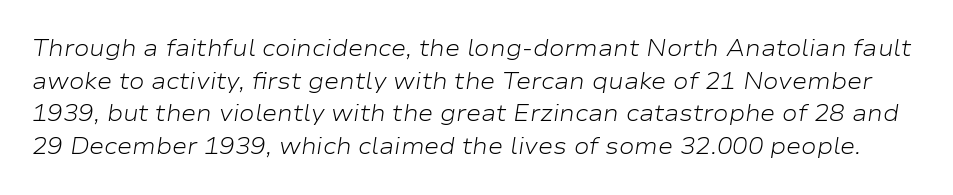
The image shows 23 px text type, italic (leaning right); set normal line spacing (1.42x), normal letter spacing, not underlined.
